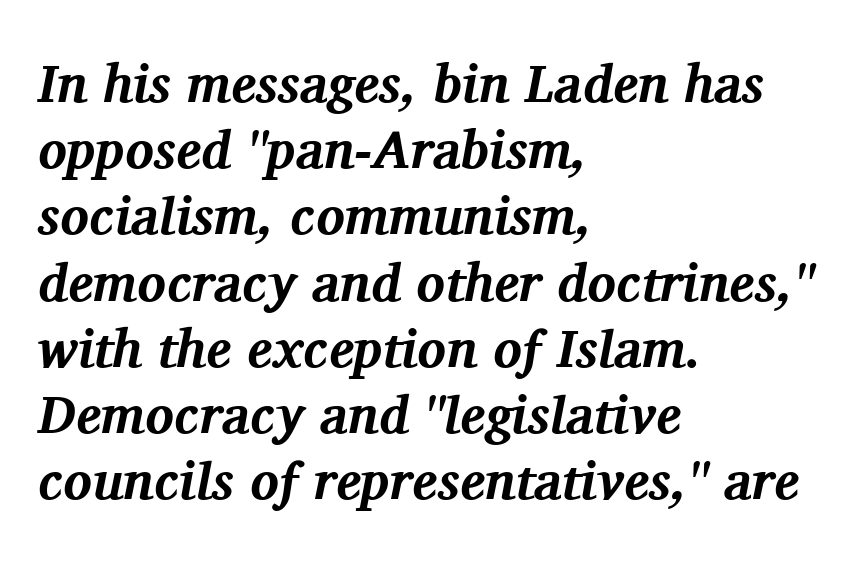
The image shows 53 px bold serif type, italic (leaning right); set left-aligned, normal line spacing (1.25x), normal letter spacing, not underlined; medium stroke contrast and a medium x-height.
